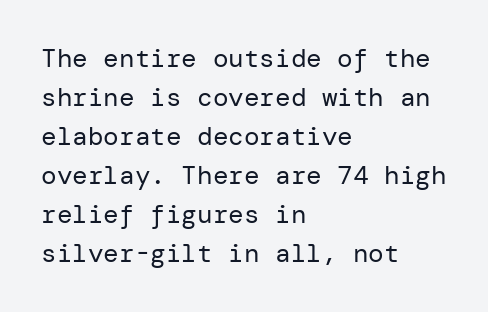
Each new line begins a customary step beneath the previous one. Students, note that the glyphs here touch the page at normal intervals. Letters rest on an invisible, unmarked baseline. Posture: upright roman.
